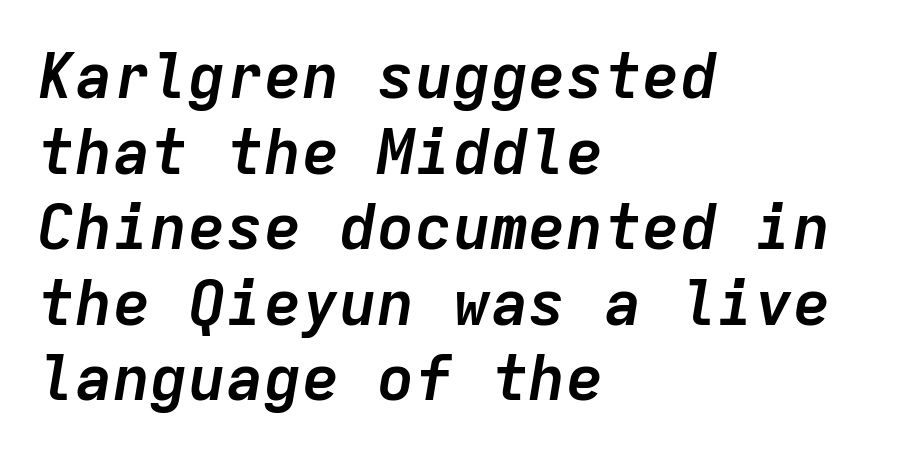
The passage shown is not underscored anywhere. Tall strokes in this sample are angled rather than plumb. In terms of weight, the rendering is a true, heavy bold. A classic flush-left, rag-right setting is used for this passage.
